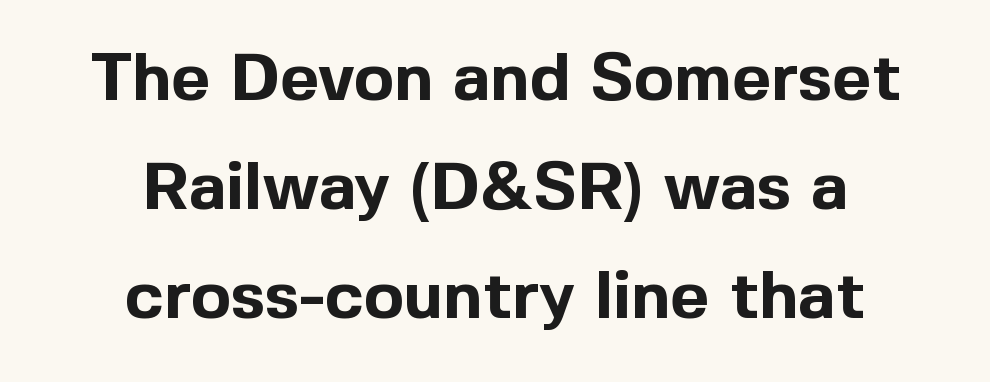
The image shows 67 px bold sans-serif type, upright; set centered, normal line spacing (1.63x), normal letter spacing, not underlined; a medium x-height.
